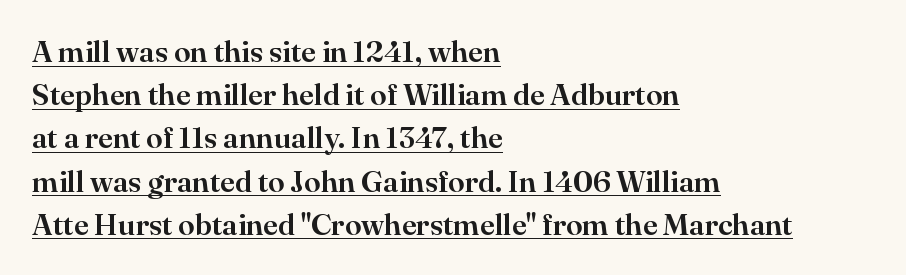
Q: Is the text italic (slanted)? A: No, it is upright.
Q: Is the typeface a serif or a sans-serif typeface? A: Serif.
Q: Is the text underlined? A: Yes.
Q: How is the paragraph aligned? A: Left-aligned.
Q: Is the spacing between letters normal or unusually wide? A: Normal.
Q: Is the spacing between lines tight, normal or loose? A: Normal.
Q: Width (condensed, normal, or wide)? A: Normal.
Q: Stroke contrast? A: High.
Q: x-height? A: Small.
Q: Monospaced? A: No.
